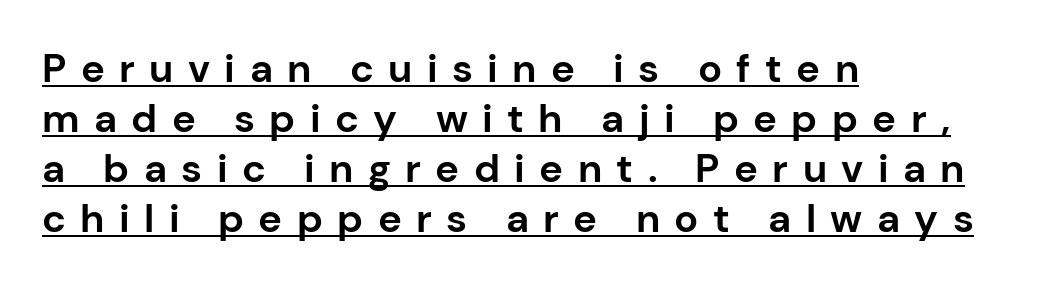
The image shows 40 px bold sans-serif type, upright; set left-aligned, normal line spacing (1.25x), unusually wide letter spacing (+0.36 em), underlined; low stroke contrast and a medium x-height.
